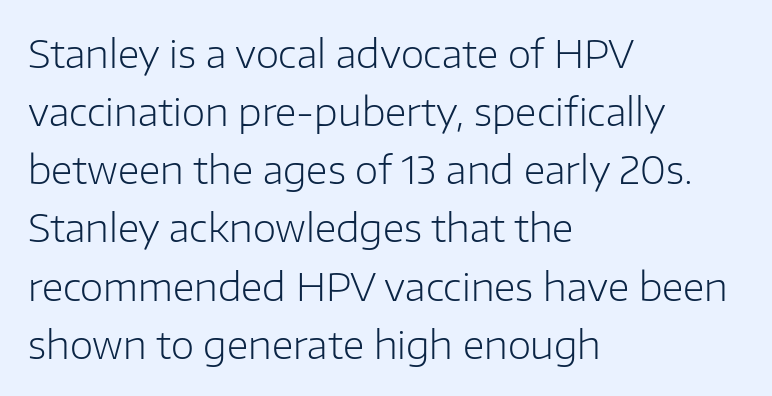
The image shows 38 px light sans-serif type, upright; set left-aligned, normal line spacing (1.53x), normal letter spacing, not underlined; low stroke contrast and a medium x-height.
